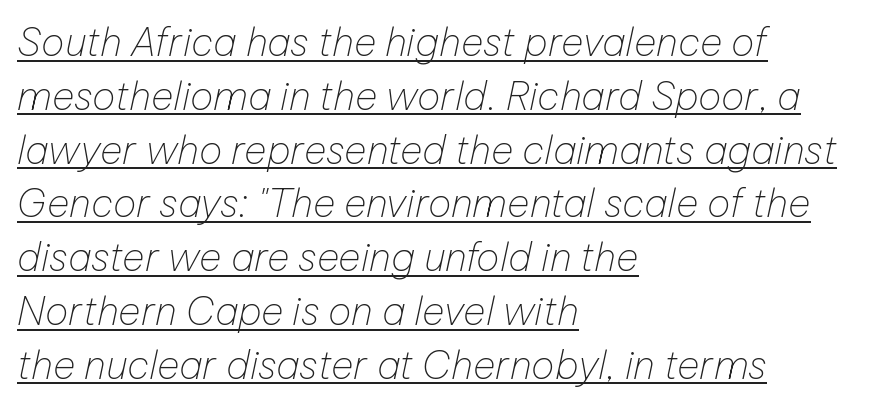
Observe the lean: these are italic letterforms. The text block is weighted toward the left margin, trailing off unevenly rightward. Character widths vary here, with narrow letters taking less room than wide ones. One glance says typical: line gaps are just what's usual. Honestly, the letter spacing is just normal — you wouldn't notice it.
